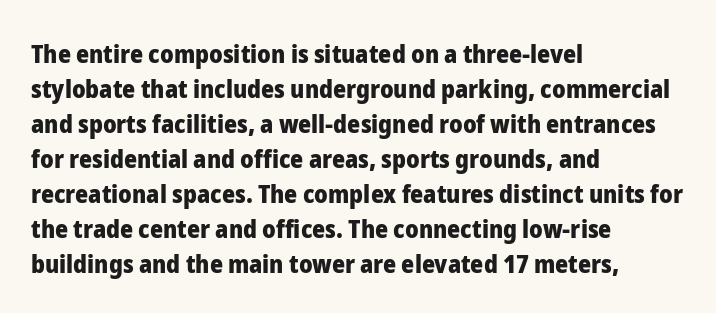
{"italic": "no", "bold": "yes", "underline": "no", "align": "left", "line_spacing": "normal", "line_spacing_ratio": 1.4, "letter_spacing": "normal", "letter_spacing_em": 0.0, "glyph_px": 25}
